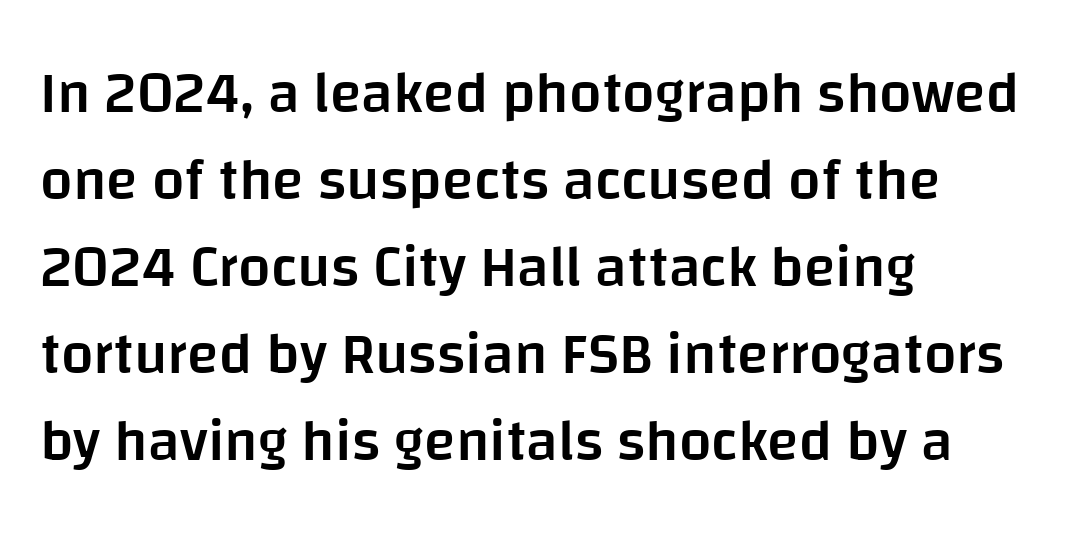
Q: Is the text bold? A: Semi-bold.
Q: Is the text italic (slanted)? A: No, it is upright.
Q: Is the typeface a serif or a sans-serif typeface? A: Sans-serif.
Q: Is the text underlined? A: No.
Q: How is the paragraph aligned? A: Left-aligned.
Q: Is the spacing between letters normal or unusually wide? A: Normal.
Q: Is the spacing between lines tight, normal or loose? A: Normal.
Q: Width (condensed, normal, or wide)? A: Normal.
Q: Stroke contrast? A: Low.
Q: x-height? A: Large.
Q: Monospaced? A: No.
